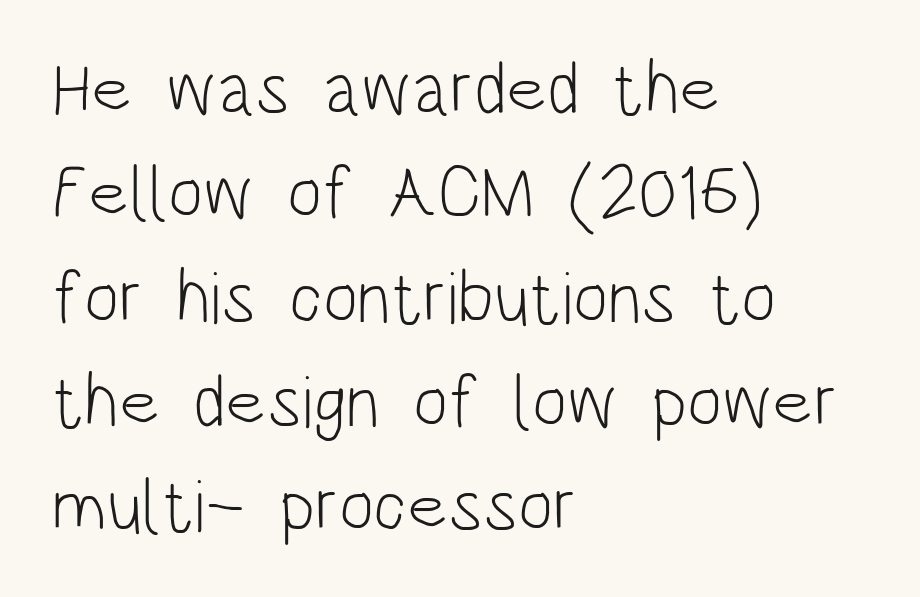
Notice how the stems are strictly vertical — no italics here. The face used here is proportionally spaced, like ordinary book or web type. How would I describe the line gaps? Plain and ordinary. These lines keep a tight, regular rhythm from letter to letter. This reads as an unemphasized weight, regular at the heaviest.
